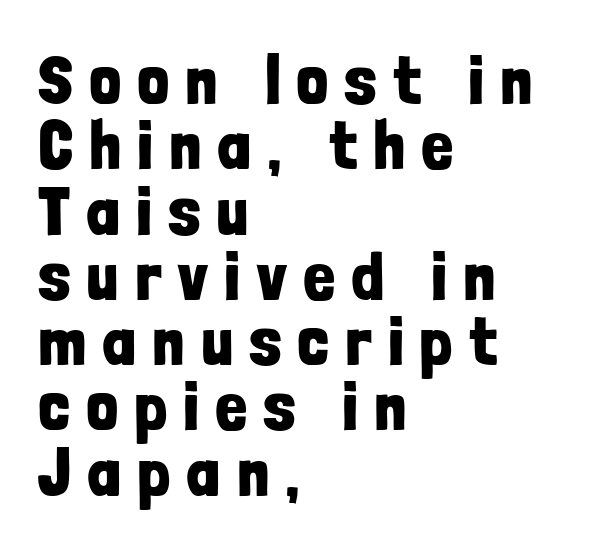
The image shows 68 px bold, condensed sans-serif type, upright; set left-aligned, tight line spacing (0.96x), unusually wide letter spacing (+0.26 em), not underlined; low stroke contrast and a medium x-height.
